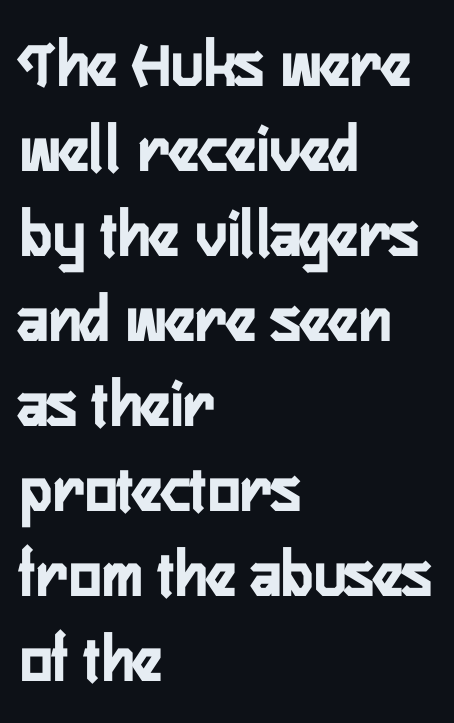
{"serif": "no", "italic": "no", "bold": "yes", "weight": "semibold", "width": "condensed", "stroke_contrast": "low", "x_height": "medium", "monospaced": "no", "underline": "no", "align": "left", "line_spacing": "normal", "line_spacing_ratio": 1.25, "letter_spacing": "normal", "letter_spacing_em": 0.0, "glyph_px": 68}
